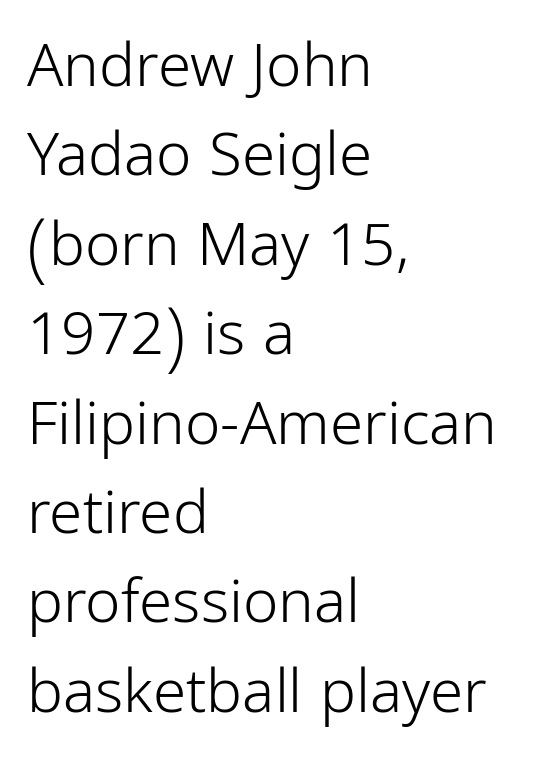
Students, observe: this is what conventionally led text looks like. The zone under the glyphs is completely vacant. The font sits on the lighter half of the weight spectrum, regular included. Proportional: the letters do not fall into vertical columns.
